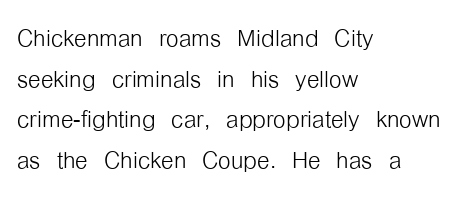
The rendering shows plain stroke endings on the letterforms — a sans-serif design. In terms of posture, this sample is upright. These lines are rendered in a variable-pitch font. Unmarked baselines from the first word to the last. Caption: standard tracking, unaltered.
